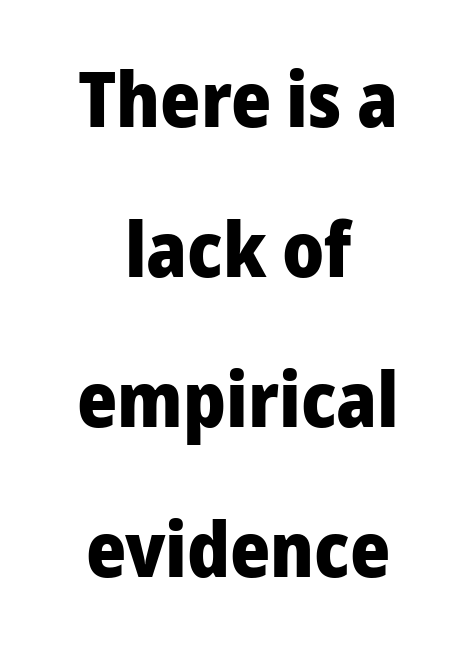
Is there much room between lines? Yes — plenty of vertical air separates them. The rendering positions every line midway between the sides. The sample has been set heavy, in full bold. The gap between lines stays unmarked. The passage shown has conventional tracking throughout. Character widths vary here, with narrow letters taking less room than wide ones.
